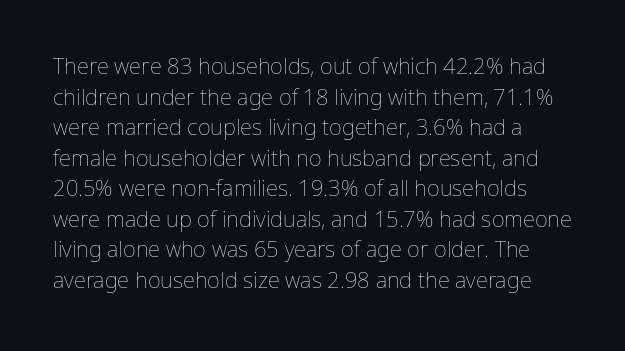
{"italic": "no", "bold": "no", "underline": "no", "line_spacing": "normal", "line_spacing_ratio": 1.39, "letter_spacing": "normal", "letter_spacing_em": 0.0, "glyph_px": 22}
